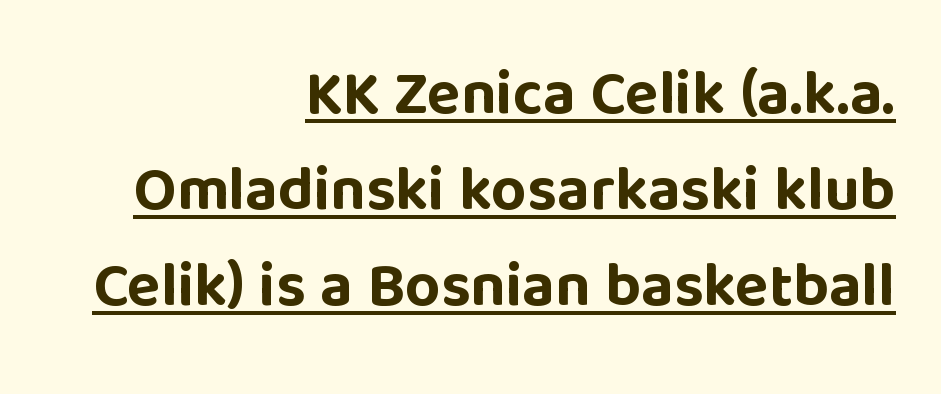
The typeface chosen for these lines omits serifs. The passage shown is underscored from start to finish. Does the copy run flush right? Yes — the right margin is perfectly even. Note the varied advance widths — an 'i' is clearly narrower than an 'm'. Does the weight exceed regular? Yes, all the way to bold. The designer left line spacing at the default.
